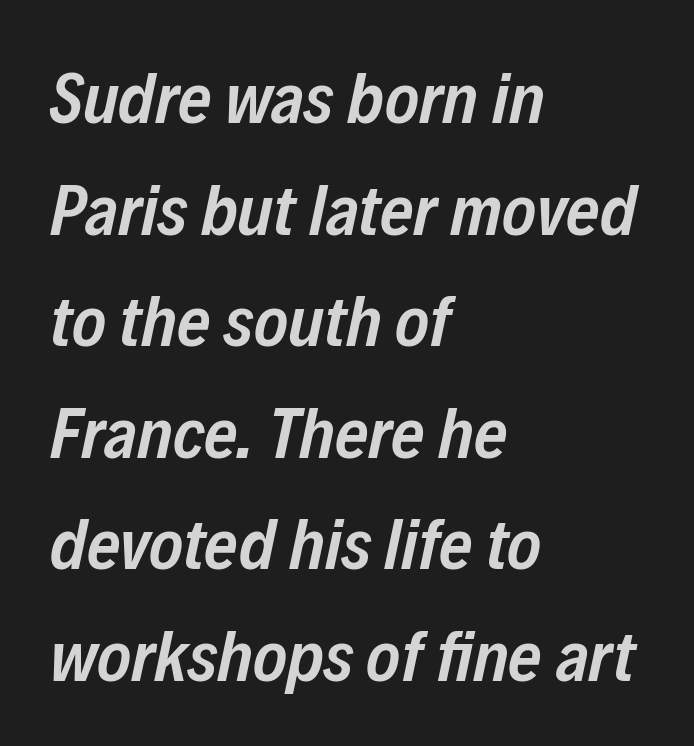
{"italic": "yes", "lean": "right", "slant_degrees": 12, "bold": "semi", "weight": "semibold", "width": "condensed", "stroke_contrast": "low", "x_height": "medium", "monospaced": "no", "underline": "no", "align": "left", "line_spacing": "normal", "line_spacing_ratio": 1.55, "letter_spacing": "normal", "letter_spacing_em": 0.0, "glyph_px": 72}
